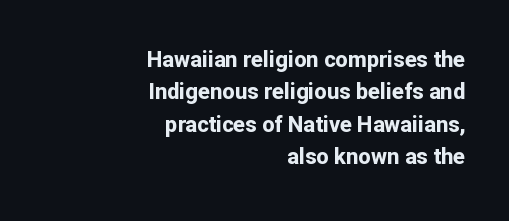
{"italic": "no", "bold": "yes", "underline": "no", "align": "right", "line_spacing": "normal", "line_spacing_ratio": 1.47, "letter_spacing": "normal", "letter_spacing_em": 0.0, "glyph_px": 22}
